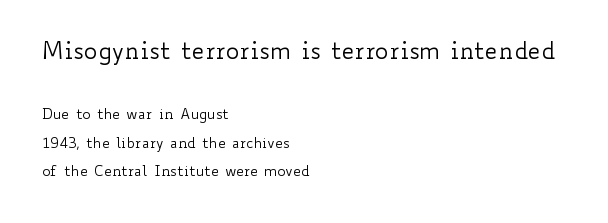
The image shows 23 px text type, upright; set left-aligned, loose line spacing (2.06x), normal letter spacing, not underlined; the first (top) block is 1.64x larger.
